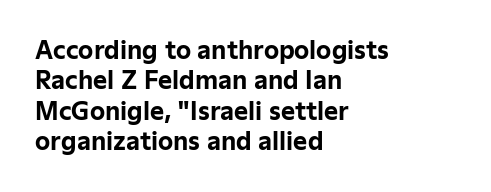
The glyphs are unaccompanied by any horizontal stroke below them. The leading is moderate, giving the passage an even texture. Left-aligned paragraph, ragged on the right. A full-strength bold gives these letters their thick strokes. This sample uses an upright cut, with every glyph sitting square on the baseline.
